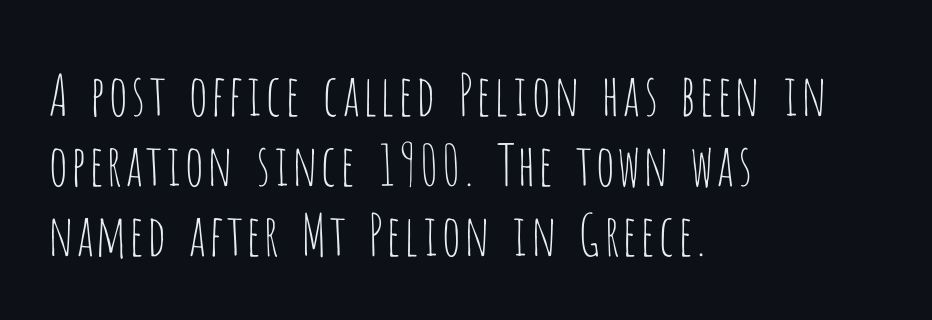
Q: Is the text bold? A: No.
Q: Is the text italic (slanted)? A: No, it is upright.
Q: Is the typeface a serif or a sans-serif typeface? A: Sans-serif.
Q: Is the text underlined? A: No.
Q: How is the paragraph aligned? A: Left-aligned.
Q: Is the spacing between letters normal or unusually wide? A: Normal.
Q: Width (condensed, normal, or wide)? A: Condensed.
Q: Stroke contrast? A: Low.
Q: x-height? A: Large.
Q: Monospaced? A: No.
